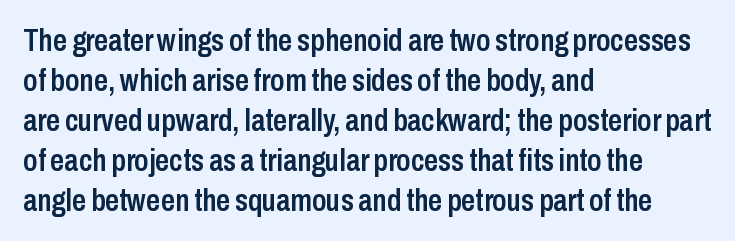
Q: Is the text bold? A: Semi-bold.
Q: Is the text italic (slanted)? A: No, it is upright.
Q: Is the typeface a serif or a sans-serif typeface? A: Sans-serif.
Q: Is the text underlined? A: No.
Q: How is the paragraph aligned? A: Left-aligned.
Q: Is the spacing between letters normal or unusually wide? A: Normal.
Q: Is the spacing between lines tight, normal or loose? A: Normal.
Q: Width (condensed, normal, or wide)? A: Condensed.
Q: Stroke contrast? A: Low.
Q: x-height? A: Medium.
Q: Monospaced? A: No.
